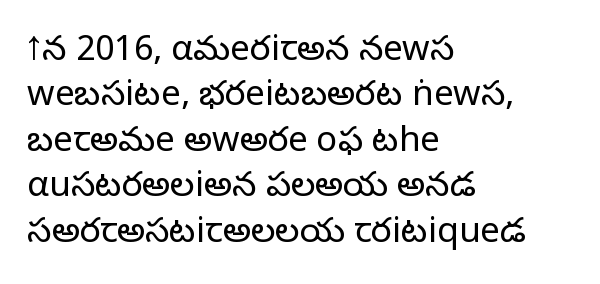
{"serif": "no", "italic": "no", "bold": "no", "weight": "light", "width": "normal", "stroke_contrast": "low", "x_height": "medium", "monospaced": "no", "underline": "no", "align": "left", "line_spacing": "normal", "line_spacing_ratio": 1.3, "letter_spacing": "normal", "letter_spacing_em": 0.0, "glyph_px": 35}
